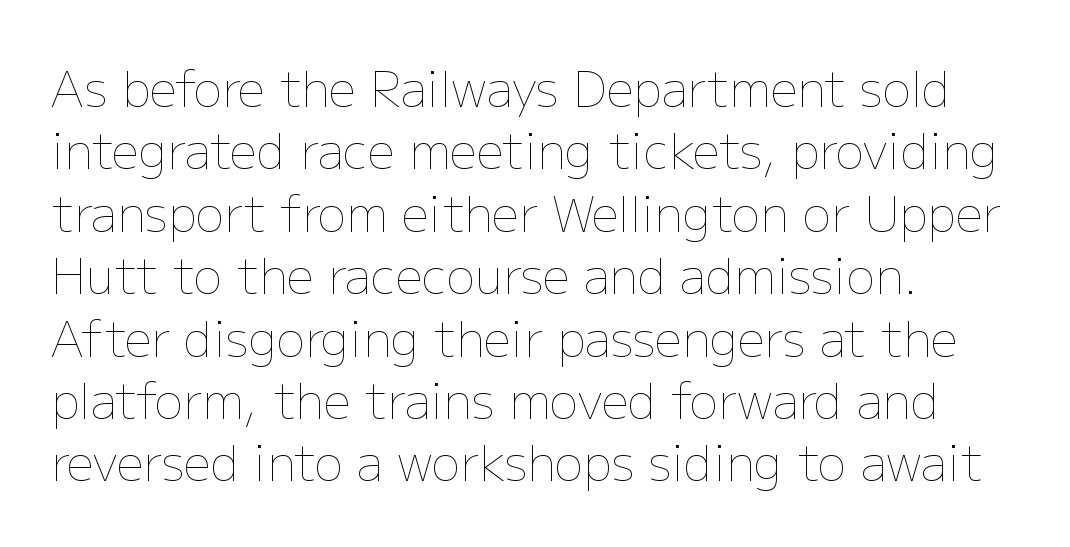
The image shows 48 px thin type, upright; set left-aligned, normal line spacing (1.3x), normal letter spacing, not underlined; low stroke contrast and a medium x-height.
